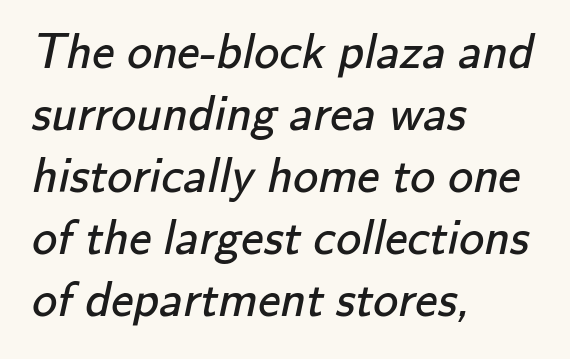
{"serif": "no", "bold": "no", "weight": "regular", "width": "normal", "stroke_contrast": "low", "x_height": "small", "monospaced": "no", "underline": "no", "align": "left", "line_spacing_ratio": 1.24, "letter_spacing": "normal", "letter_spacing_em": 0.0, "glyph_px": 50}
